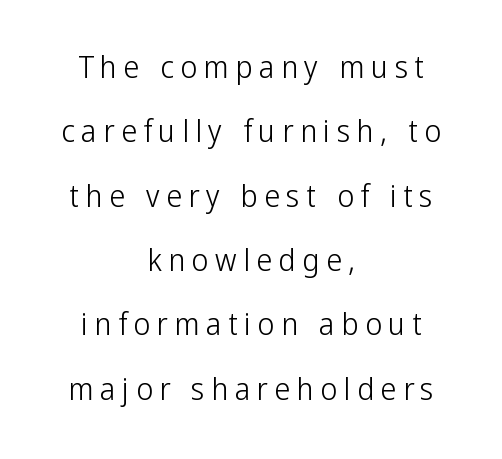
{"serif": "no", "italic": "no", "bold": "no", "weight": "light", "width": "condensed", "stroke_contrast": "low", "x_height": "medium", "monospaced": "no", "underline": "no", "align": "center", "line_spacing": "loose", "line_spacing_ratio": 2.01, "letter_spacing": "wide", "letter_spacing_em": 0.2, "glyph_px": 32}
